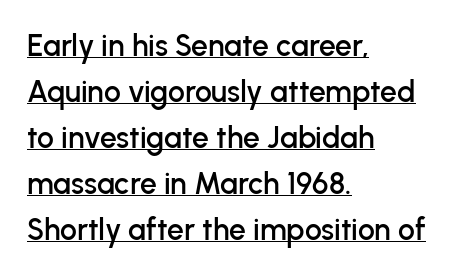
{"serif": "no", "italic": "no", "width": "normal", "stroke_contrast": "low", "x_height": "medium", "monospaced": "no", "underline": "yes", "align": "left", "line_spacing": "normal", "line_spacing_ratio": 1.53, "letter_spacing": "normal", "letter_spacing_em": 0.0, "glyph_px": 30}
